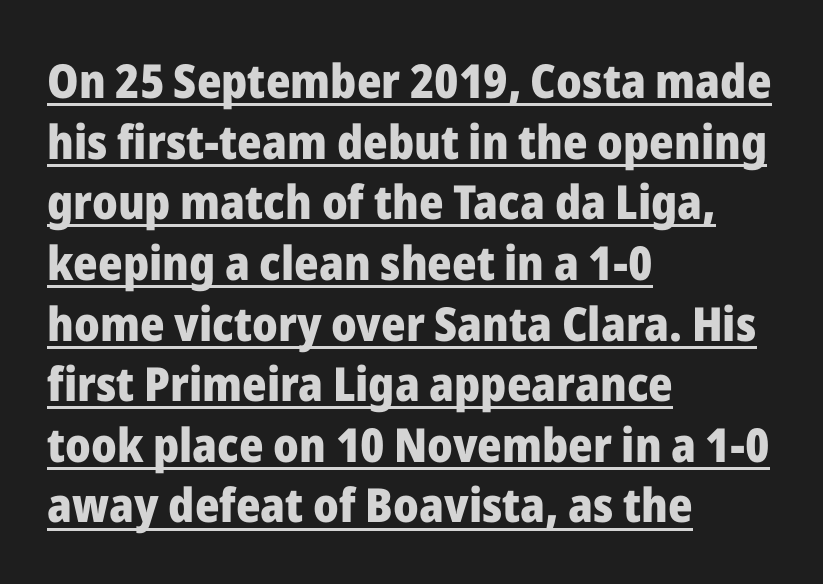
The image shows 47 px heavy sans-serif type, upright; set left-aligned, normal line spacing (1.29x), normal letter spacing, underlined; low stroke contrast and a medium x-height.
